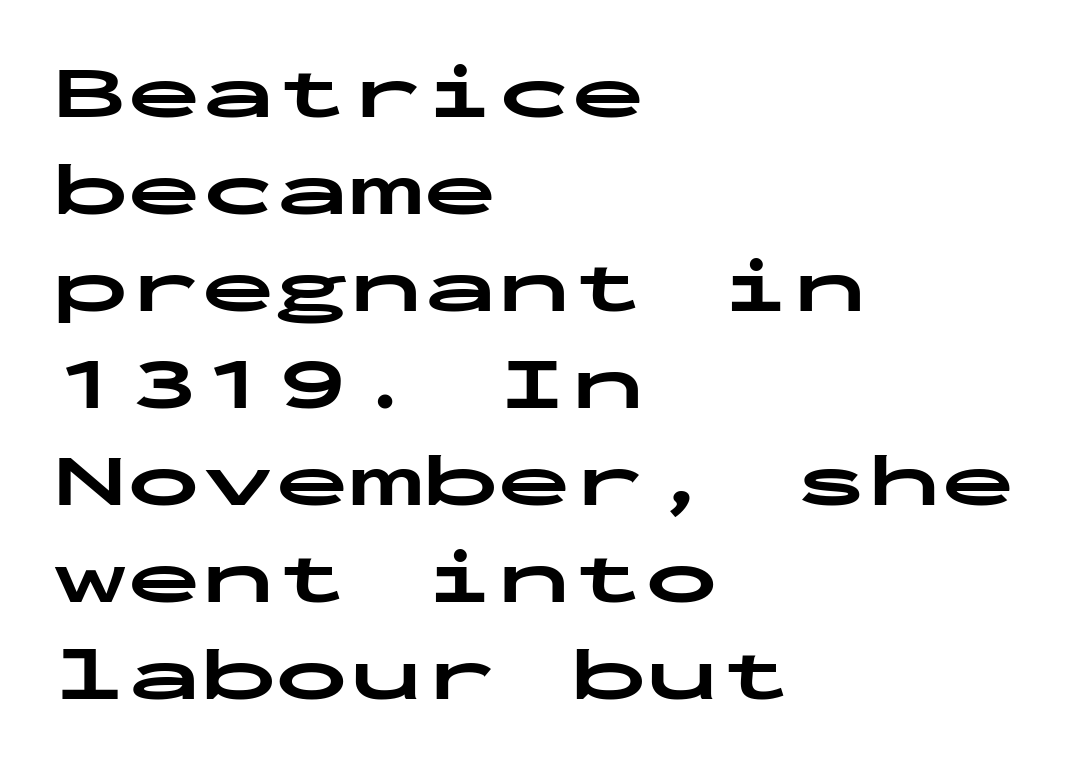
Is this a fixed-width face? Yes — each glyph sits in an identical cell. Ordinary non-slanted type is in use. The typesetter chose a ragged-right arrangement here. What weight is shown? A full bold with thick strokes. Each letter's strokes conclude bluntly, with no projecting serifs.
